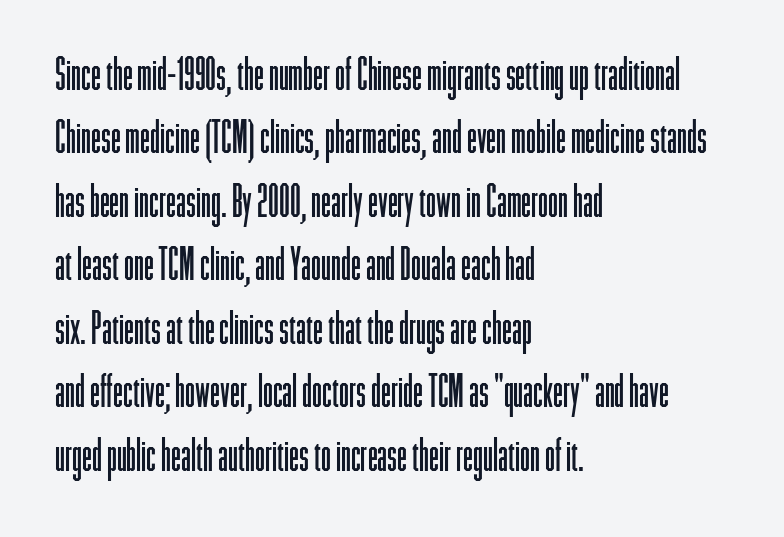
Q: Is the text bold? A: No.
Q: Is the text italic (slanted)? A: No, it is upright.
Q: Is the typeface a serif or a sans-serif typeface? A: Sans-serif.
Q: Is the text underlined? A: No.
Q: How is the paragraph aligned? A: Left-aligned.
Q: Is the spacing between letters normal or unusually wide? A: Normal.
Q: Is the spacing between lines tight, normal or loose? A: Normal.
Q: Width (condensed, normal, or wide)? A: Condensed.
Q: Stroke contrast? A: Low.
Q: x-height? A: Medium.
Q: Monospaced? A: No.
